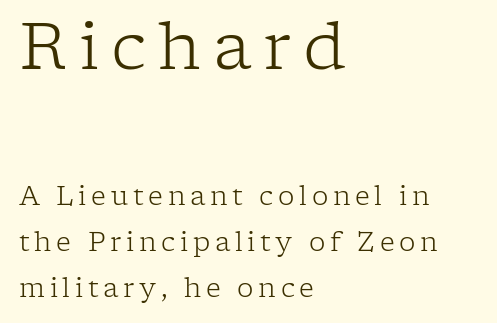
Q: Is the text bold? A: No.
Q: Is the text italic (slanted)? A: No, it is upright.
Q: Is the typeface a serif or a sans-serif typeface? A: Serif.
Q: Is the text underlined? A: No.
Q: How is the paragraph aligned? A: Left-aligned.
Q: Which block of text is set in a larger size, the first (top) or the second (bottom)? A: The first (top) one.
Q: Width (condensed, normal, or wide)? A: Normal.
Q: Stroke contrast? A: Low.
Q: x-height? A: Medium.
Q: Monospaced? A: No.
